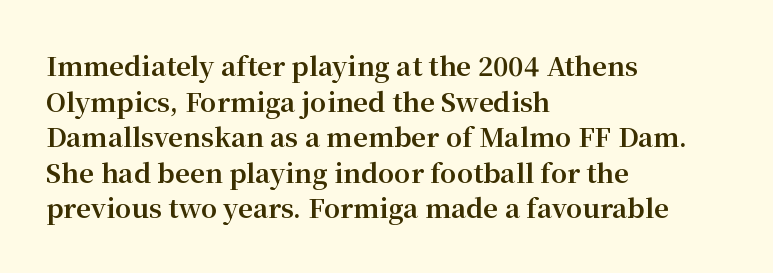
Q: Is the text bold? A: Yes.
Q: Is the text italic (slanted)? A: No, it is upright.
Q: Is the text underlined? A: No.
Q: How is the paragraph aligned? A: Left-aligned.
Q: Is the spacing between letters normal or unusually wide? A: Normal.
Q: Is the spacing between lines tight, normal or loose? A: Normal.
